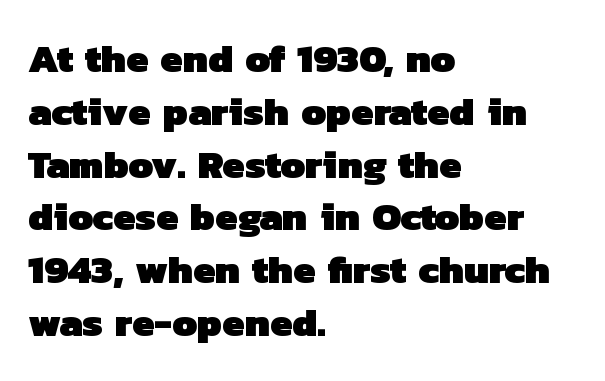
Q: Is the text bold? A: Yes.
Q: Is the typeface a serif or a sans-serif typeface? A: Sans-serif.
Q: Is the text underlined? A: No.
Q: How is the paragraph aligned? A: Left-aligned.
Q: Is the spacing between letters normal or unusually wide? A: Normal.
Q: Is the spacing between lines tight, normal or loose? A: Normal.
Q: Width (condensed, normal, or wide)? A: Normal.
Q: Stroke contrast? A: Low.
Q: x-height? A: Medium.
Q: Monospaced? A: No.
